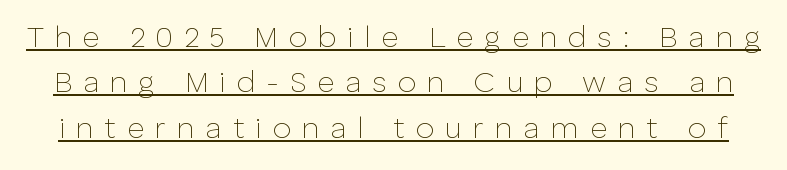
{"serif": "no", "italic": "no", "bold": "no", "weight": "thin", "width": "normal", "stroke_contrast": "low", "x_height": "medium", "monospaced": "no", "underline": "yes", "line_spacing": "normal", "line_spacing_ratio": 1.51, "letter_spacing": "wide", "letter_spacing_em": 0.36, "glyph_px": 30}
